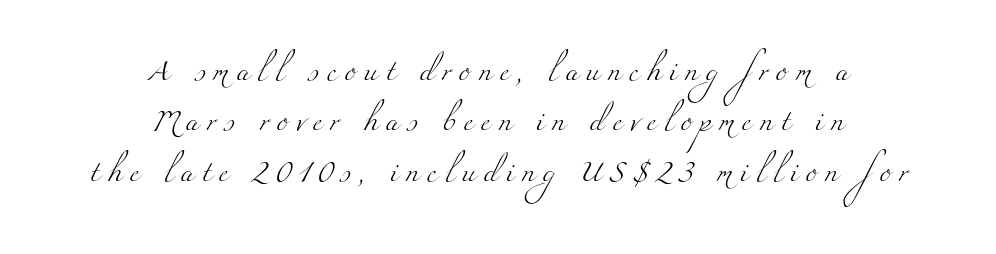
Is the block centered? Yes — each line is placed symmetrically about the middle. Stroke mass is kept to a normal reading level or below. You could only call the tracking loose — the letters float apart. No word sits above an underline. Rows of type keep a wide berth in the vertical direction.
